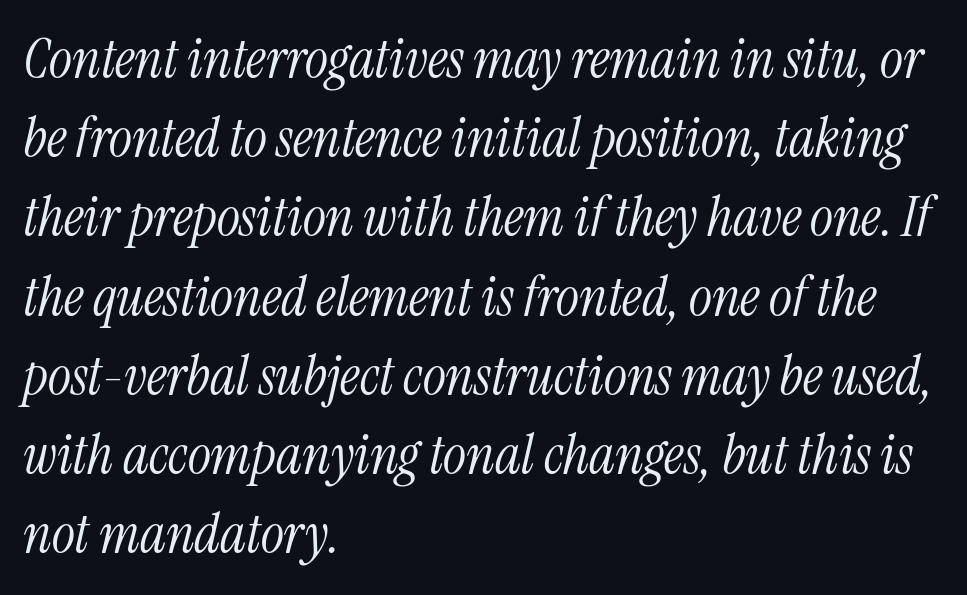
The specimen omits any rule beneath the text block's lines. The typesetter chose a ragged-right arrangement here. Students, note that the glyphs here touch the page at normal intervals. Regarding leading, the lines here are spaced in the standard way.
